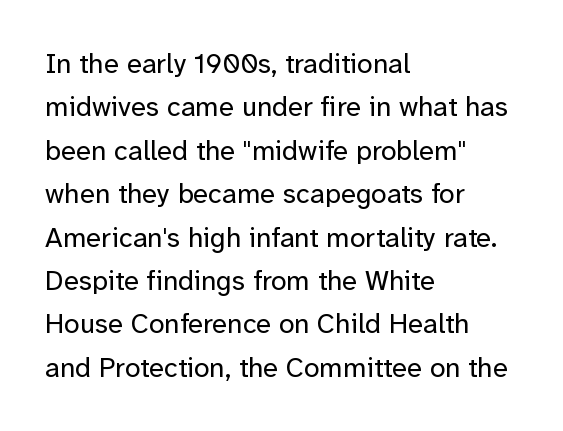
Q: Is the text bold? A: No.
Q: Is the text italic (slanted)? A: No, it is upright.
Q: Is the typeface a serif or a sans-serif typeface? A: Sans-serif.
Q: Is the text underlined? A: No.
Q: How is the paragraph aligned? A: Left-aligned.
Q: Is the spacing between letters normal or unusually wide? A: Normal.
Q: Is the spacing between lines tight, normal or loose? A: Normal.
Q: Width (condensed, normal, or wide)? A: Normal.
Q: Stroke contrast? A: Low.
Q: x-height? A: Medium.
Q: Monospaced? A: No.
